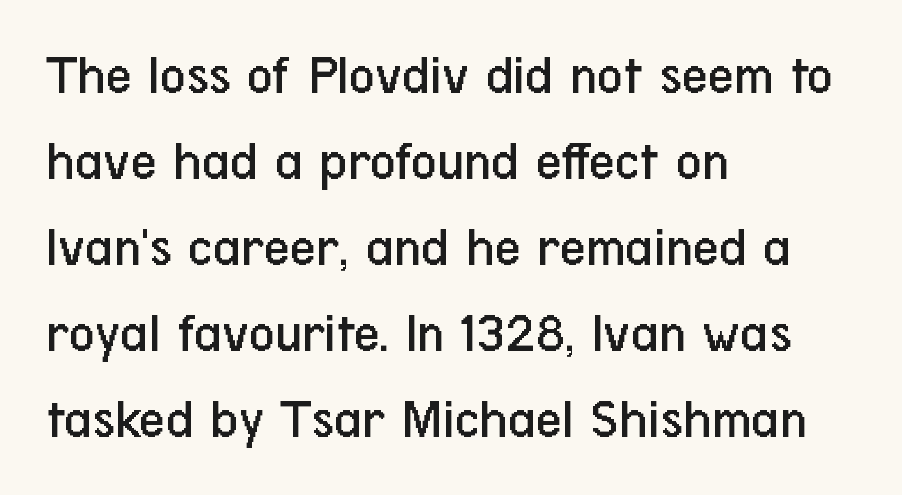
Each letter keeps its own natural width here, so spacing adapts to shape. Characters follow at the spacing the type designer built in. The text was rendered using a sans face with plain stroke endings. The typeface has the unassuming heft of standard copy or less. The zone under the glyphs is completely vacant. Designer's note — italics off, roman on.
